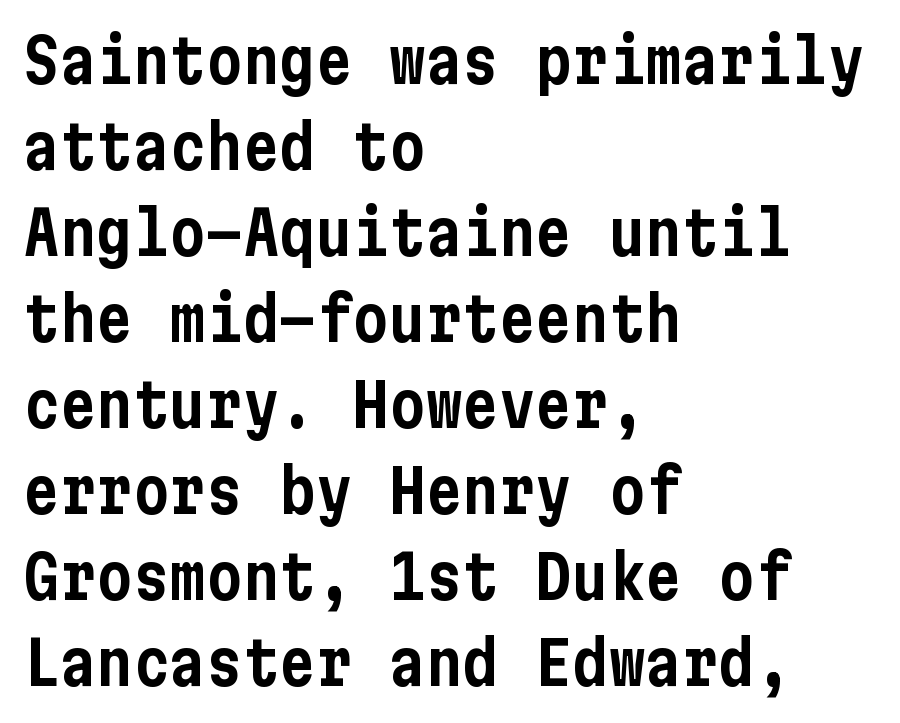
Short and long lines alike share a common starting point at left. A typesetter would call this zero additional tracking. The lettering holds an erect, upright posture throughout. Rows of type keep a routine distance in the vertical direction. This is sans-serif lettering, the kind often seen on screens and signage.
